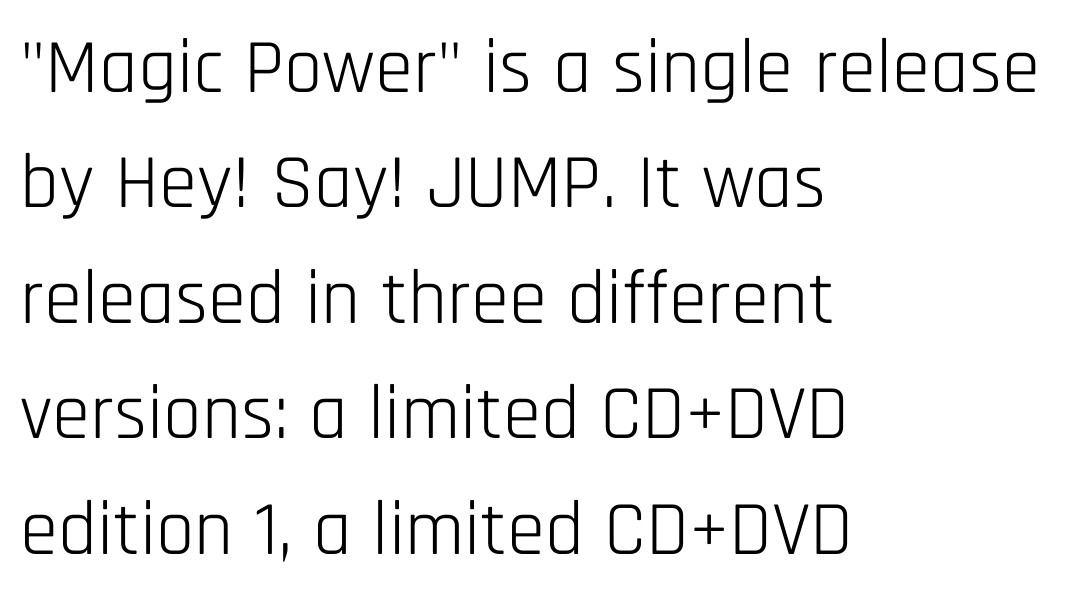
Q: Is the text bold? A: No.
Q: Is the text italic (slanted)? A: No, it is upright.
Q: Is the typeface a serif or a sans-serif typeface? A: Sans-serif.
Q: Is the text underlined? A: No.
Q: How is the paragraph aligned? A: Left-aligned.
Q: Is the spacing between letters normal or unusually wide? A: Normal.
Q: Is the spacing between lines tight, normal or loose? A: Normal.
Q: Width (condensed, normal, or wide)? A: Condensed.
Q: Stroke contrast? A: Low.
Q: x-height? A: Large.
Q: Monospaced? A: No.
